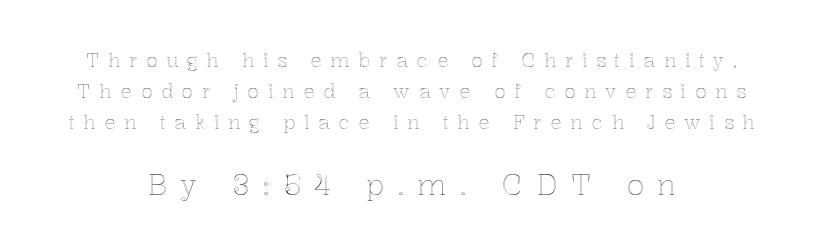
{"italic": "no", "width": "normal", "x_height": "medium", "monospaced": "no", "underline": "no", "align": "center", "line_spacing": "normal", "line_spacing_ratio": 1.64, "letter_spacing": "wide", "letter_spacing_em": 0.46, "larger_block": "second", "size_ratio": 1.53, "glyph_px": 29}
